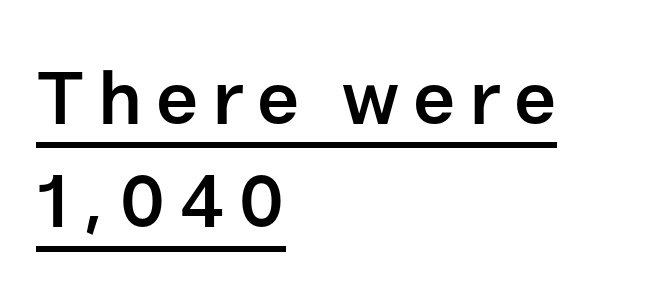
{"serif": "no", "italic": "no", "bold": "semi", "weight": "semibold", "width": "normal", "stroke_contrast": "low", "x_height": "medium", "monospaced": "no", "underline": "yes", "align": "left", "line_spacing": "normal", "line_spacing_ratio": 1.38, "glyph_px": 75}
